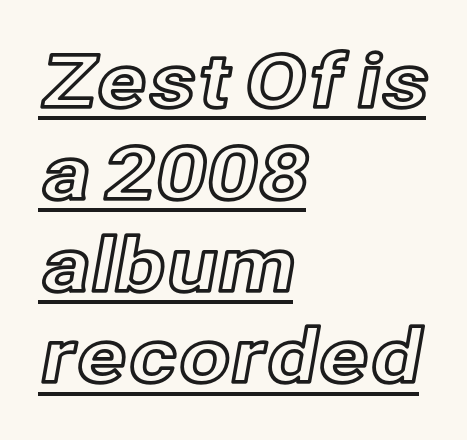
Underline: present. Glyph-to-glyph distance matches everyday printed text. The rendering uses natural spacing where letterforms have individual widths. A classic flush-left, rag-right setting is used for this passage.
